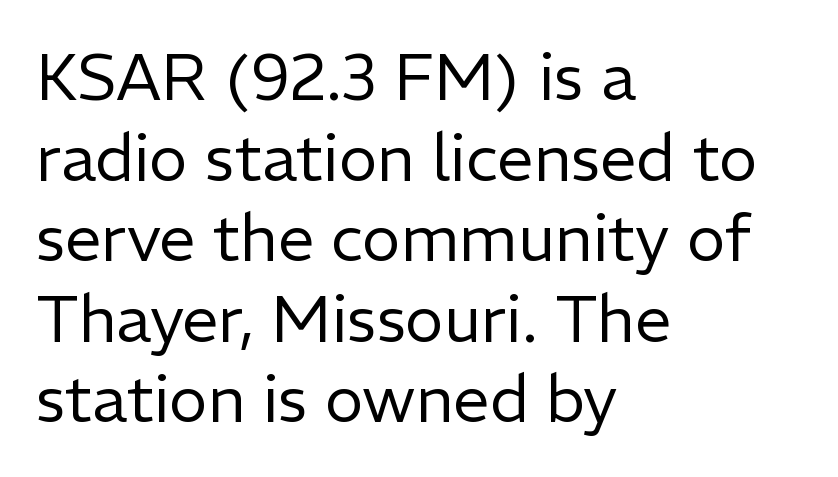
{"serif": "no", "italic": "no", "bold": "no", "weight": "regular", "width": "normal", "stroke_contrast": "low", "x_height": "medium", "monospaced": "no", "underline": "no", "align": "left", "line_spacing_ratio": 1.24, "letter_spacing": "normal", "letter_spacing_em": 0.0, "glyph_px": 65}
